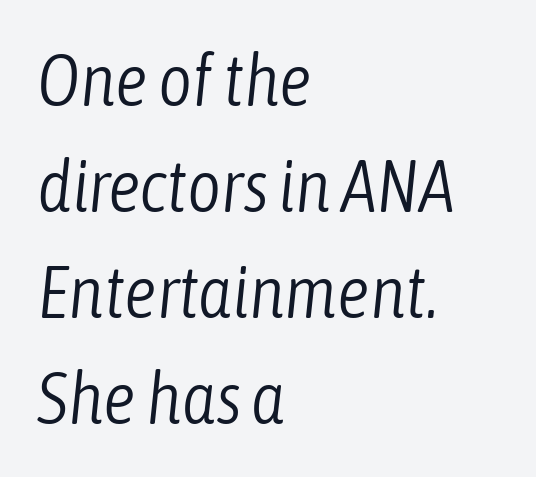
The image shows 73 px light, condensed type, italic (leaning right); set left-aligned, normal line spacing (1.45x), normal letter spacing, not underlined; low stroke contrast and a medium x-height.
